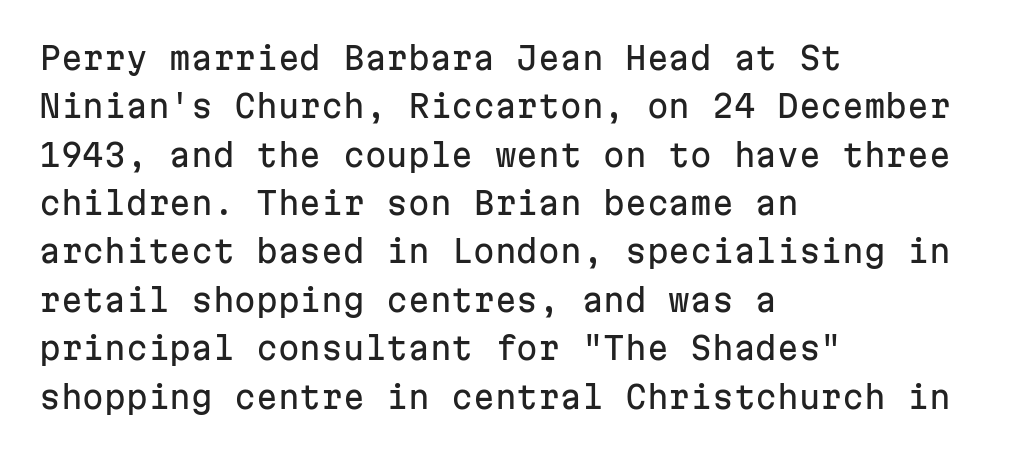
Q: Is the text italic (slanted)? A: No, it is upright.
Q: Is the typeface a serif or a sans-serif typeface? A: Sans-serif.
Q: Is the text underlined? A: No.
Q: How is the paragraph aligned? A: Left-aligned.
Q: Is the spacing between letters normal or unusually wide? A: Normal.
Q: Is the spacing between lines tight, normal or loose? A: Normal.
Q: Width (condensed, normal, or wide)? A: Normal.
Q: Stroke contrast? A: Low.
Q: x-height? A: Medium.
Q: Monospaced? A: Yes.
